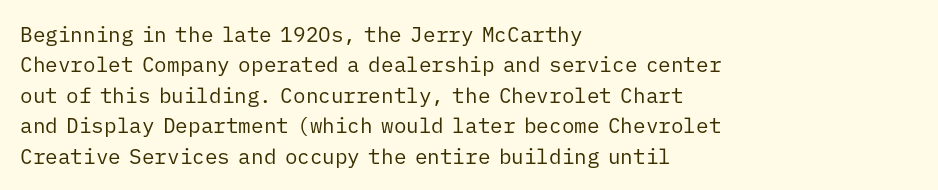
Letter spacing: default. Ink coverage per letter is moderate at most. The rag falls on the right side of this text block. Descenders are the only things crossing below the line. This block has exactly the height ordinary leading produces. This is the regular roman posture of the typeface.
